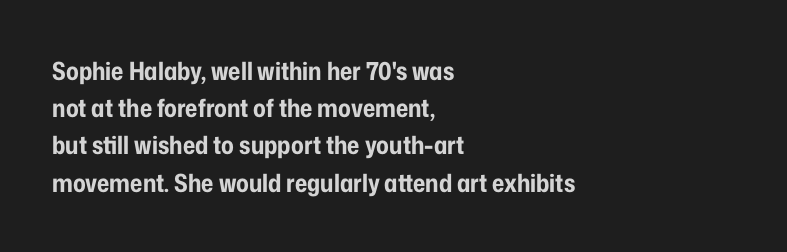
Q: Is the text bold? A: Yes.
Q: Is the text italic (slanted)? A: No, it is upright.
Q: Is the text underlined? A: No.
Q: How is the paragraph aligned? A: Left-aligned.
Q: Is the spacing between letters normal or unusually wide? A: Normal.
Q: Is the spacing between lines tight, normal or loose? A: Normal.
